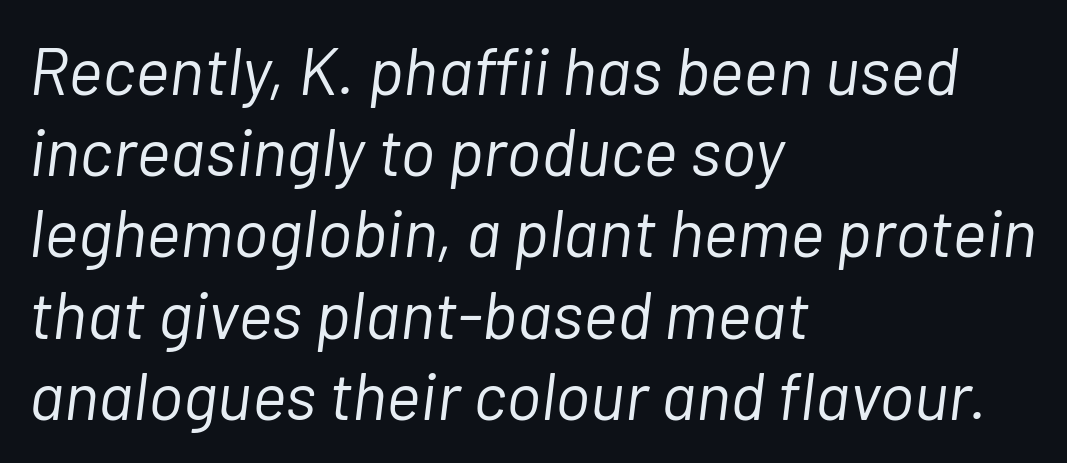
The image shows 66 px light type, italic (leaning right); set left-aligned, line spacing 1.23x, normal letter spacing, not underlined; low stroke contrast and a medium x-height.
